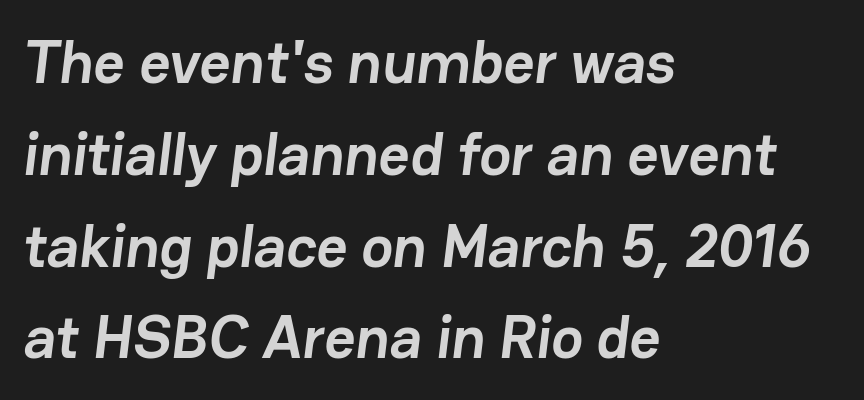
The font is running at its bold setting. Vertically, the passage feels balanced, rows spaced as you'd expect. These lines keep a tight, regular rhythm from letter to letter. The passage shown is not underscored anywhere. In CSS terms this would be text-align: left.
